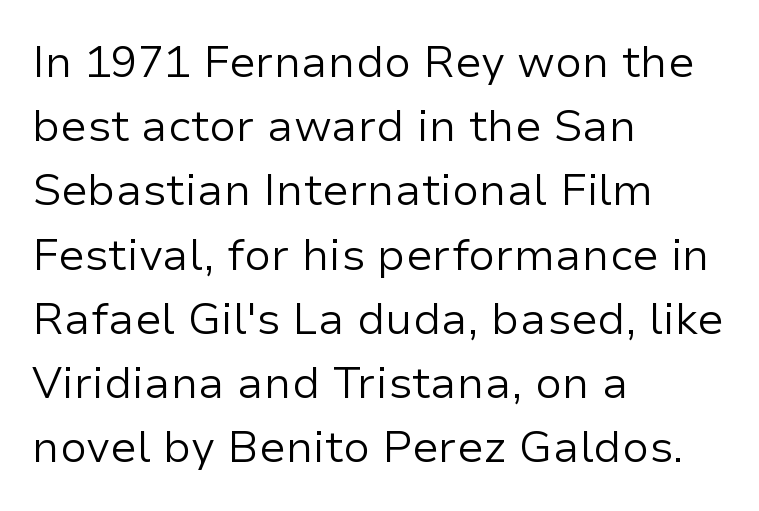
{"serif": "no", "italic": "no", "bold": "no", "weight": "regular", "width": "normal", "stroke_contrast": "low", "x_height": "medium", "monospaced": "no", "underline": "no", "align": "left", "line_spacing": "normal", "line_spacing_ratio": 1.46, "letter_spacing": "normal", "letter_spacing_em": 0.0, "glyph_px": 44}
